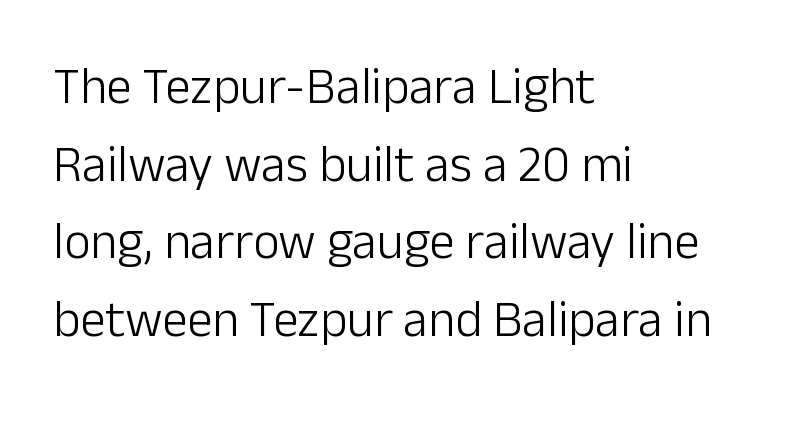
The image shows 51 px light sans-serif type, upright; set left-aligned, normal line spacing (1.52x), normal letter spacing, not underlined; low stroke contrast and a medium x-height.
